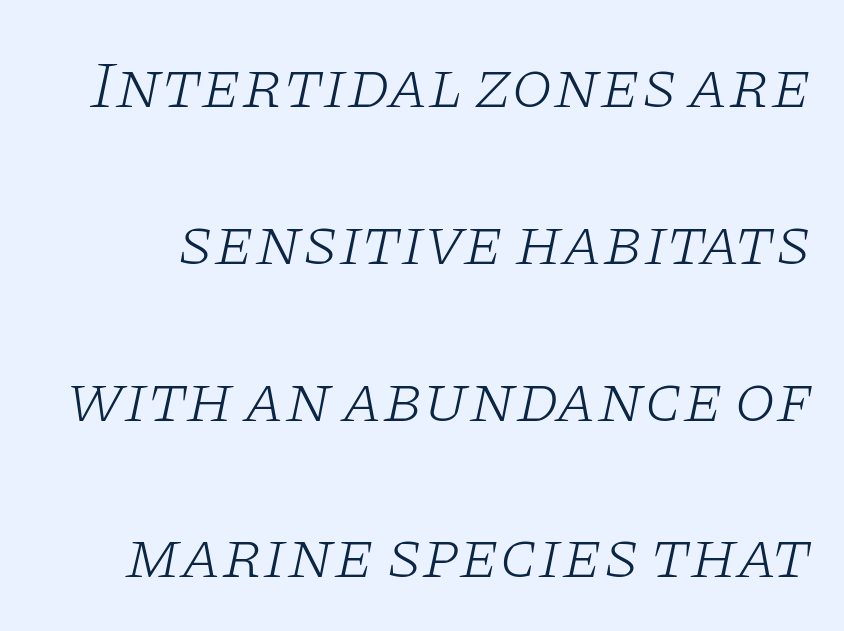
{"serif": "yes", "italic": "yes", "lean": "right", "slant_degrees": 11, "bold": "no", "weight": "light", "width": "wide", "stroke_contrast": "low", "x_height": "large", "monospaced": "no", "underline": "no", "line_spacing": "loose", "line_spacing_ratio": 2.34, "letter_spacing": "normal", "letter_spacing_em": 0.0, "glyph_px": 67}
